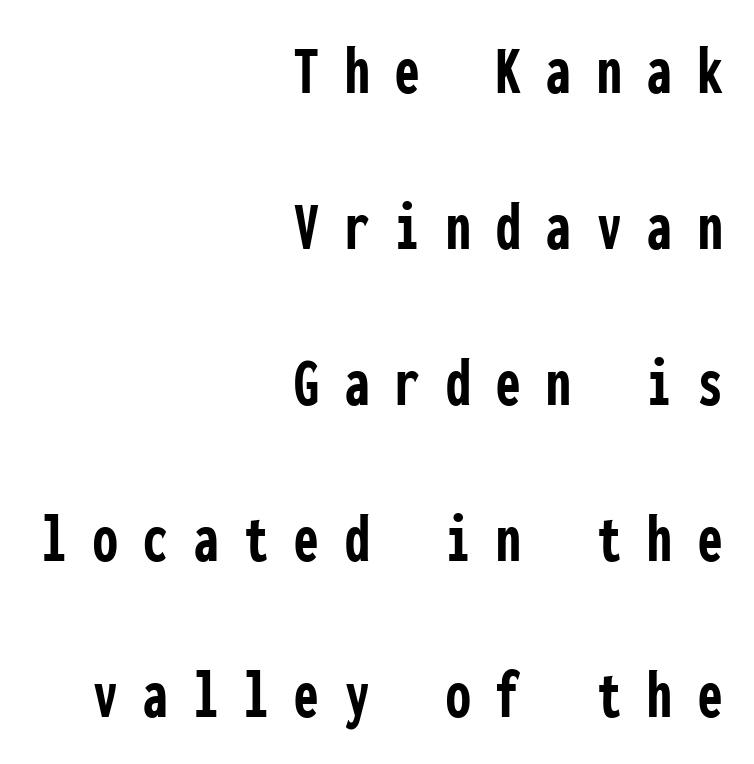
Students, this is bold: see how much ink each stroke carries. The letters stand upright; this is a roman face. You can tell from the bare stems that sans-serif type was used. Words appear elongated and porous because spacing is wide. Where is the straight margin? On the right. The space directly below the letters is spotless.
